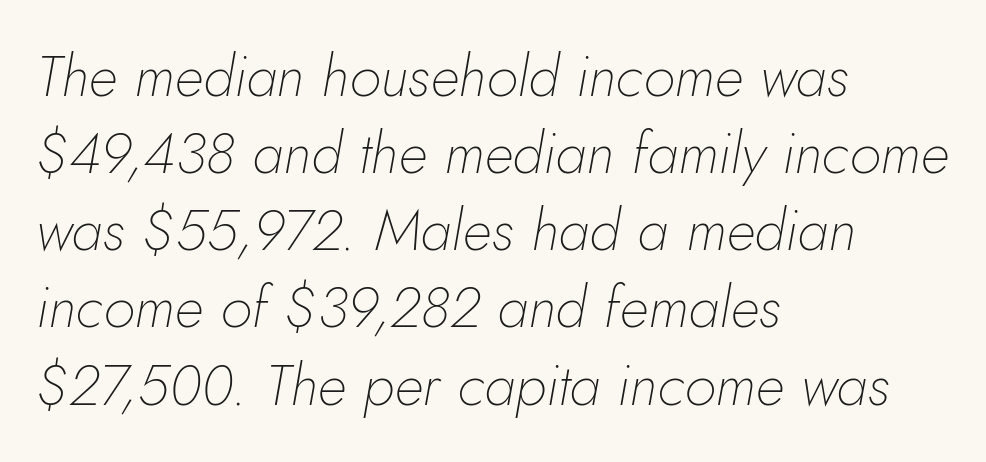
Q: Is the text bold? A: No.
Q: Is the text italic (slanted)? A: Yes, it leans right by about 10 degrees.
Q: Is the text underlined? A: No.
Q: How is the paragraph aligned? A: Left-aligned.
Q: Is the spacing between letters normal or unusually wide? A: Normal.
Q: Is the spacing between lines tight, normal or loose? A: Normal.
Q: Width (condensed, normal, or wide)? A: Normal.
Q: Stroke contrast? A: Low.
Q: x-height? A: Small.
Q: Monospaced? A: No.
